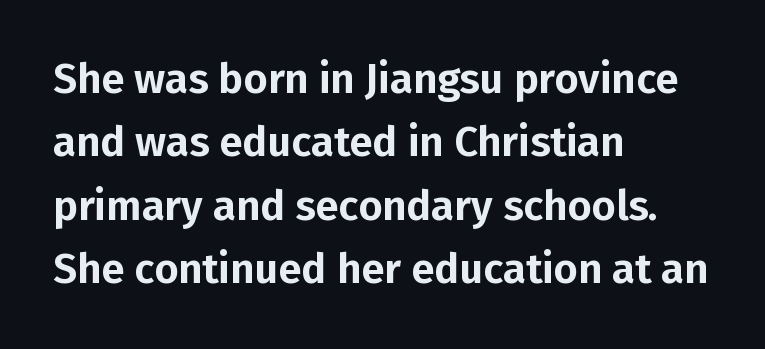
The image shows 42 px sans-serif type, upright; set left-aligned, normal line spacing (1.51x), normal letter spacing, not underlined; low stroke contrast and a medium x-height.
